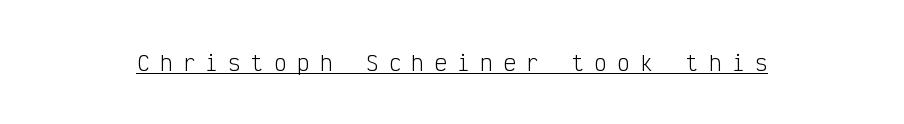
The specimen includes a rule beneath the text block's lines. Letters have the restrained weight of plain body copy at most. Designer's note — italics off, roman on. The type is letterspaced generously, with wide tracking.
